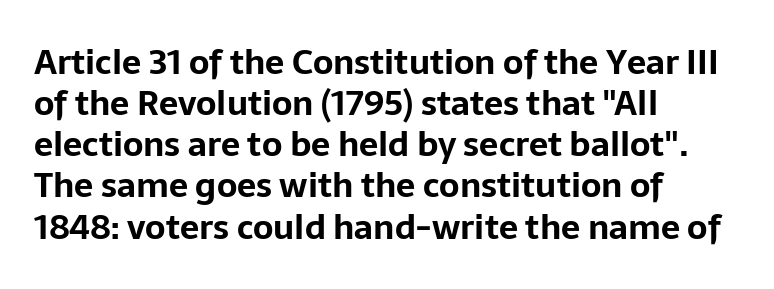
{"serif": "no", "italic": "no", "bold": "yes", "weight": "bold", "width": "normal", "stroke_contrast": "low", "x_height": "medium", "monospaced": "no", "underline": "no", "align": "left", "line_spacing_ratio": 1.21, "letter_spacing": "normal", "letter_spacing_em": 0.0, "glyph_px": 34}
